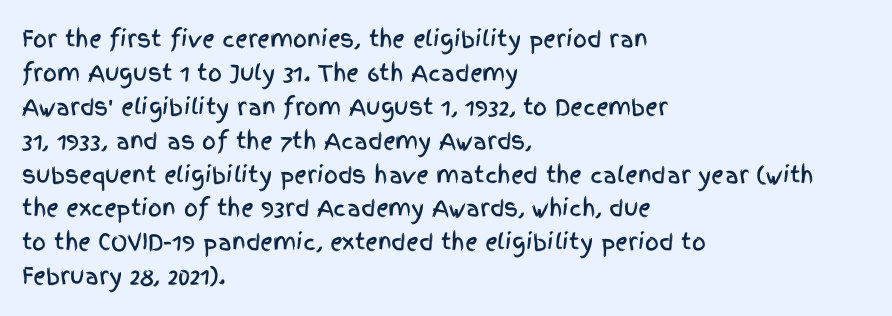
{"italic": "no", "underline": "no", "align": "left", "line_spacing": "normal", "line_spacing_ratio": 1.54, "letter_spacing": "normal", "letter_spacing_em": 0.0, "glyph_px": 22}
